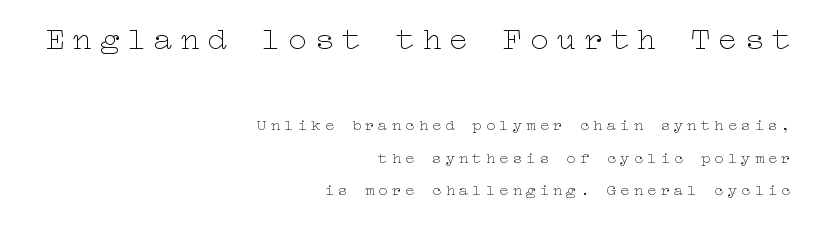
The image shows 32 px thin, wide type, upright; set right-aligned, loose line spacing (2.02x), unusually wide letter spacing (+0.24 em), not underlined; the first (top) block is 2.0x larger; low stroke contrast and a medium x-height.
